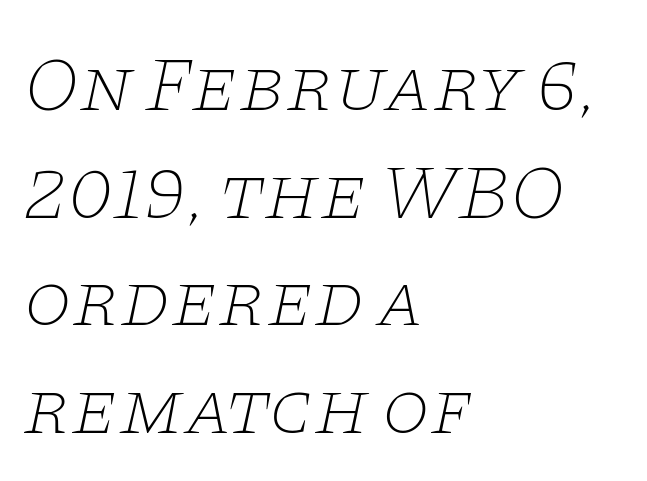
The image shows 78 px thin, wide serif type, italic (leaning right); set left-aligned, normal line spacing (1.38x), normal letter spacing, not underlined; low stroke contrast and a large x-height.
